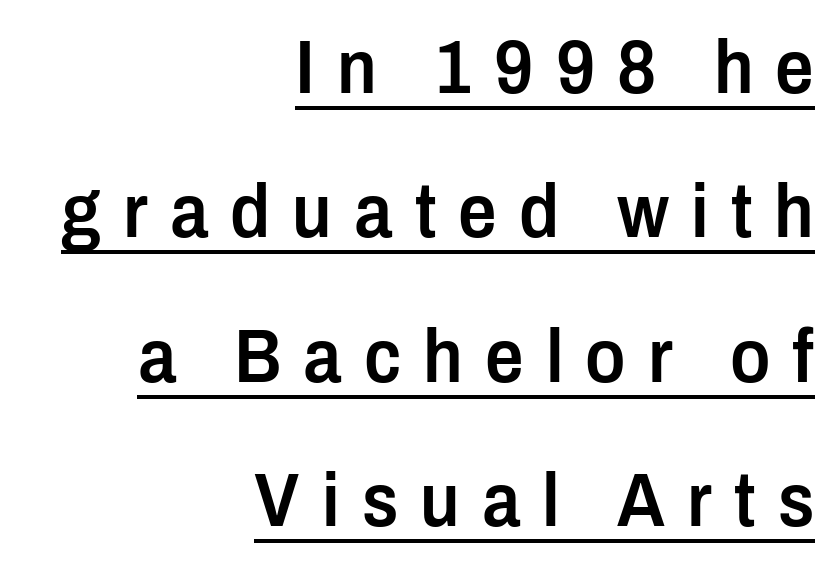
The image shows 76 px semibold, condensed sans-serif type, upright; set right-aligned, loose line spacing (1.9x), unusually wide letter spacing (+0.29 em), underlined; low stroke contrast and a medium x-height.
